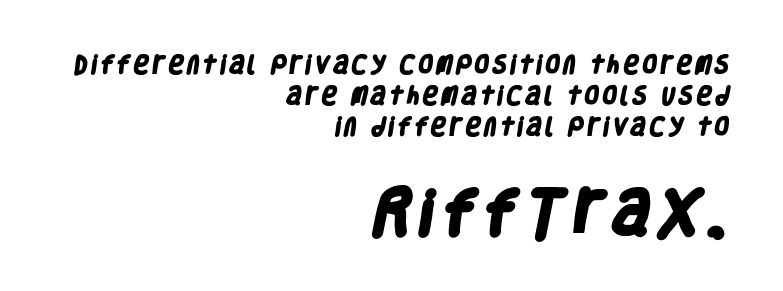
{"serif": "no", "bold": "yes", "weight": "heavy", "width": "condensed", "stroke_contrast": "low", "x_height": "large", "monospaced": "no", "underline": "no", "align": "right", "line_spacing": "normal", "line_spacing_ratio": 1.54, "larger_block": "second", "size_ratio": 2.5, "glyph_px": 50}
